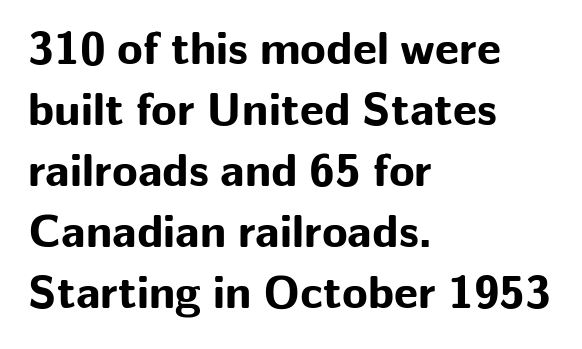
Is this a sans? Yes — the strokes have no serifs. The letters stand upright; this is a roman face. Character widths vary here, with narrow letters taking less room than wide ones. Casual observation: everything's shoved over to the left. Default kerning and tracking; the words read as compact shapes. The passage shown is not underscored anywhere.
